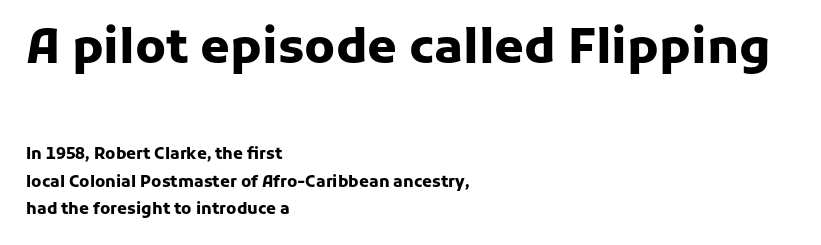
The image shows 48 px heavy sans-serif type, upright; set left-aligned, line spacing 1.71x, normal letter spacing, not underlined; the first (top) block is 3.0x larger; low stroke contrast and a medium x-height.
